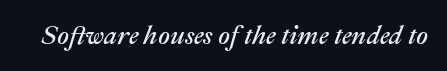
{"italic": "yes", "lean": "right", "slant_degrees": 22, "underline": "no", "letter_spacing": "normal", "letter_spacing_em": 0.0, "glyph_px": 26}
